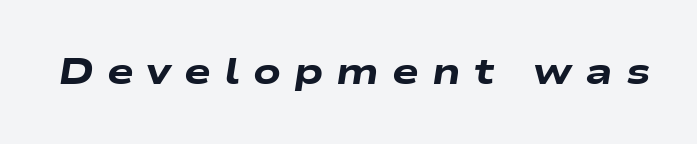
{"italic": "yes", "lean": "right", "slant_degrees": 9, "bold": "yes", "weight": "heavy", "width": "wide", "stroke_contrast": "low", "x_height": "medium", "monospaced": "no", "underline": "no", "letter_spacing": "wide", "letter_spacing_em": 0.36, "glyph_px": 36}
